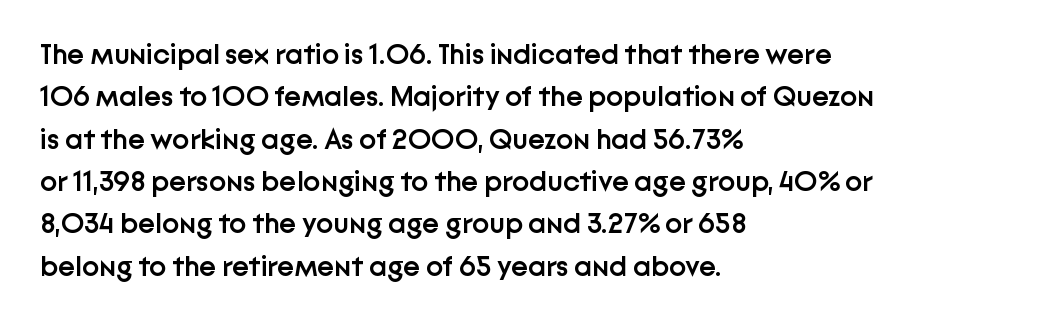
The image shows 29 px semibold sans-serif type, upright; set left-aligned, normal line spacing (1.46x), normal letter spacing, not underlined; low stroke contrast and a medium x-height.
